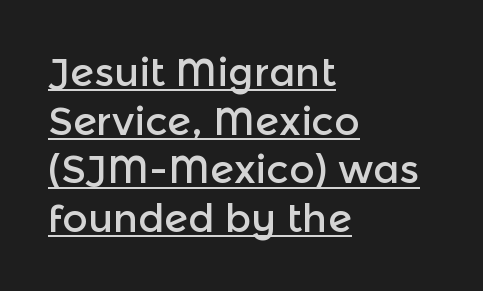
{"serif": "no", "italic": "no", "width": "normal", "x_height": "medium", "monospaced": "no", "underline": "yes", "align": "left", "line_spacing": "normal", "line_spacing_ratio": 1.25, "letter_spacing": "normal", "letter_spacing_em": 0.0, "glyph_px": 39}
